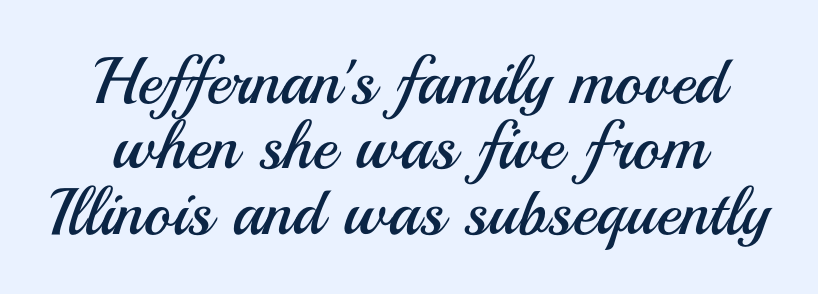
Q: Is the text bold? A: No.
Q: Is the text italic (slanted)? A: Yes.
Q: Is the typeface a serif or a sans-serif typeface? A: Sans-serif.
Q: Is the text underlined? A: No.
Q: Is the spacing between letters normal or unusually wide? A: Normal.
Q: Is the spacing between lines tight, normal or loose? A: Tight.
Q: Width (condensed, normal, or wide)? A: Normal.
Q: Stroke contrast? A: Medium.
Q: x-height? A: Small.
Q: Monospaced? A: No.
